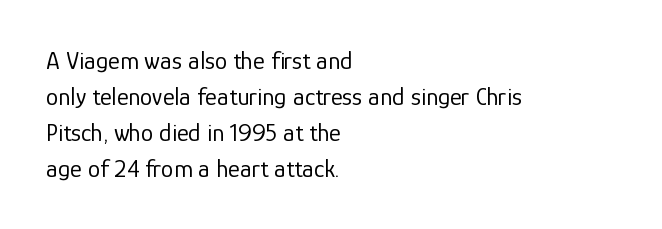
Q: Is the text bold? A: No.
Q: Is the text italic (slanted)? A: No, it is upright.
Q: Is the text underlined? A: No.
Q: How is the paragraph aligned? A: Left-aligned.
Q: Is the spacing between letters normal or unusually wide? A: Normal.
Q: Is the spacing between lines tight, normal or loose? A: Normal.
